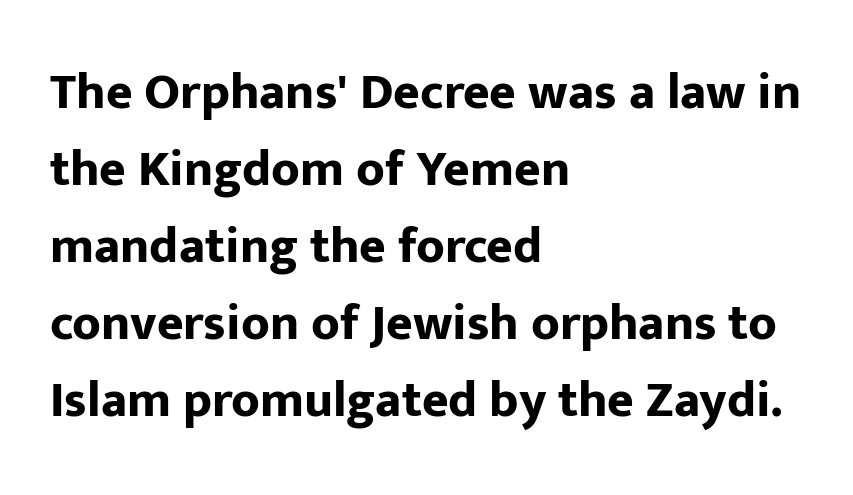
{"serif": "no", "italic": "no", "bold": "yes", "weight": "bold", "width": "normal", "stroke_contrast": "low", "x_height": "medium", "monospaced": "no", "underline": "no", "align": "left", "line_spacing": "normal", "line_spacing_ratio": 1.51, "letter_spacing": "normal", "letter_spacing_em": 0.0, "glyph_px": 51}
